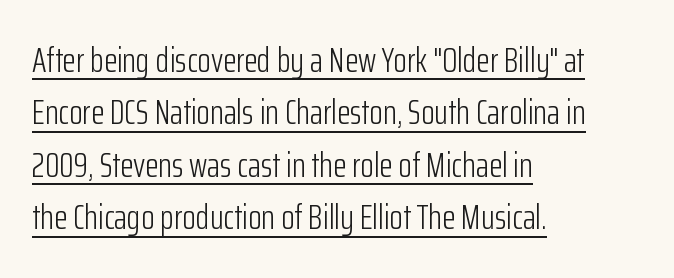
The image shows 35 px light, condensed sans-serif type, upright; set left-aligned, normal line spacing (1.5x), normal letter spacing, underlined; low stroke contrast and a medium x-height.
